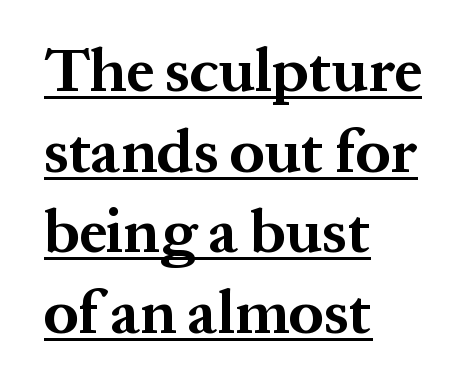
The typesetter chose a ragged-right arrangement here. Notice how a bar underscores the lettering throughout. Upright lettering throughout. A typesetter would call this proportional, since set widths differ per character.
